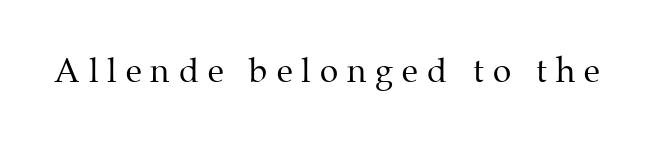
The image shows 33 px regular-weight serif type, upright; set unusually wide letter spacing (+0.27 em), not underlined; medium stroke contrast and a medium x-height.
